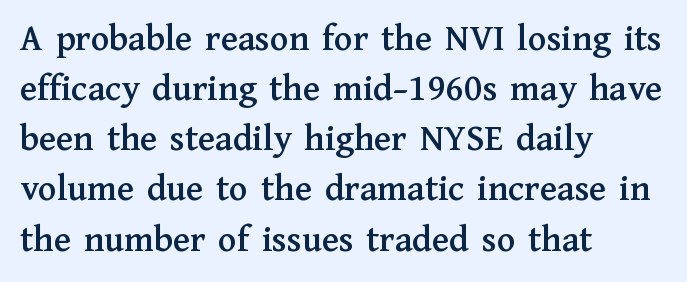
The image shows 38 px serif type, upright; set left-aligned, normal line spacing (1.32x), normal letter spacing, not underlined; medium stroke contrast and a medium x-height.
